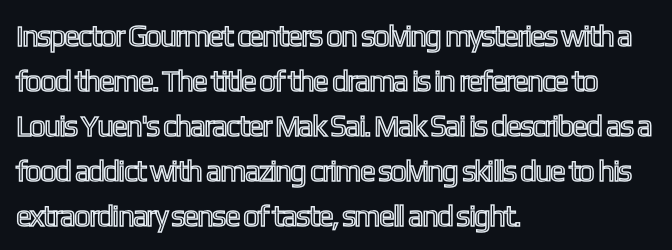
The image shows 30 px condensed type, upright; set left-aligned, normal line spacing (1.5x), normal letter spacing, not underlined; a medium x-height.
